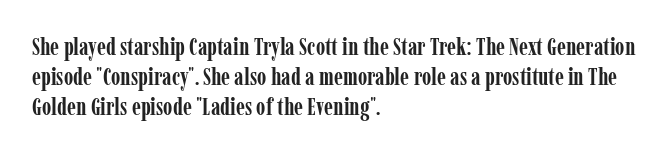
{"italic": "no", "bold": "yes", "underline": "no", "align": "left", "line_spacing_ratio": 1.24, "letter_spacing": "normal", "letter_spacing_em": 0.0, "glyph_px": 24}
